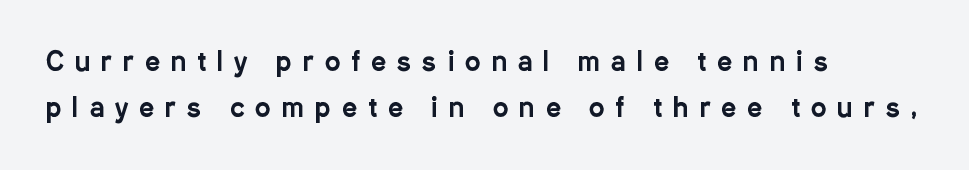
Q: Is the text italic (slanted)? A: No, it is upright.
Q: Is the text underlined? A: No.
Q: How is the paragraph aligned? A: Left-aligned.
Q: Is the spacing between letters normal or unusually wide? A: Unusually wide.
